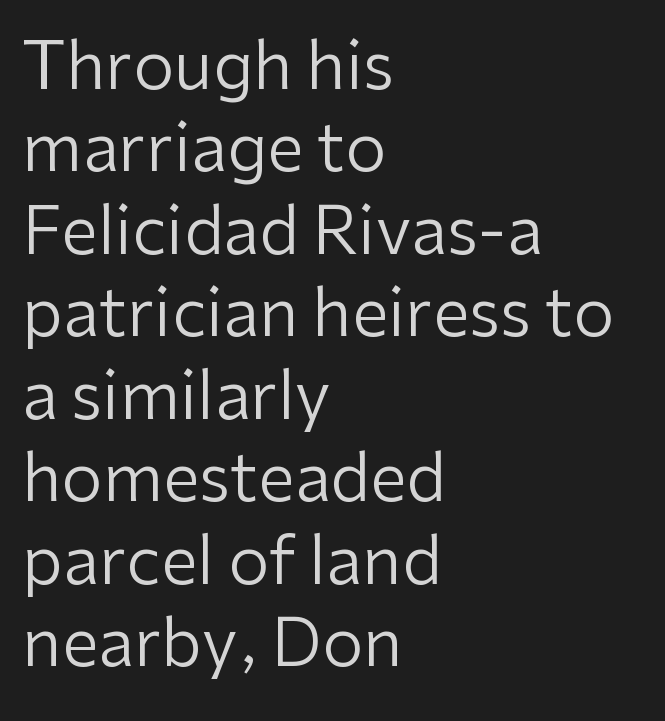
Q: Is the text bold? A: No.
Q: Is the text italic (slanted)? A: No, it is upright.
Q: Is the typeface a serif or a sans-serif typeface? A: Sans-serif.
Q: Is the text underlined? A: No.
Q: How is the paragraph aligned? A: Left-aligned.
Q: Is the spacing between letters normal or unusually wide? A: Normal.
Q: Is the spacing between lines tight, normal or loose? A: Normal.
Q: Width (condensed, normal, or wide)? A: Normal.
Q: Stroke contrast? A: Low.
Q: x-height? A: Medium.
Q: Monospaced? A: No.
